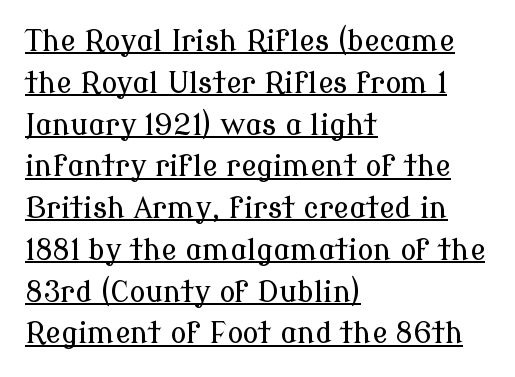
The image shows 29 px serif type, upright; set left-aligned, normal line spacing (1.44x), normal letter spacing, underlined; low stroke contrast and a medium x-height.
